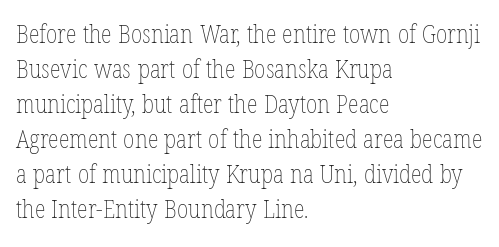
Q: Is the text bold? A: No.
Q: Is the text italic (slanted)? A: No, it is upright.
Q: Is the text underlined? A: No.
Q: How is the paragraph aligned? A: Left-aligned.
Q: Is the spacing between letters normal or unusually wide? A: Normal.
Q: Is the spacing between lines tight, normal or loose? A: Normal.
